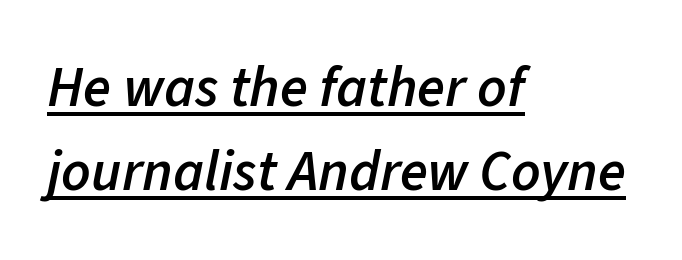
Q: Is the text bold? A: Semi-bold.
Q: Is the text italic (slanted)? A: Yes, it leans right by about 11 degrees.
Q: Is the text underlined? A: Yes.
Q: How is the paragraph aligned? A: Left-aligned.
Q: Is the spacing between letters normal or unusually wide? A: Normal.
Q: Is the spacing between lines tight, normal or loose? A: Normal.
Q: Width (condensed, normal, or wide)? A: Normal.
Q: Stroke contrast? A: Low.
Q: x-height? A: Medium.
Q: Monospaced? A: No.
